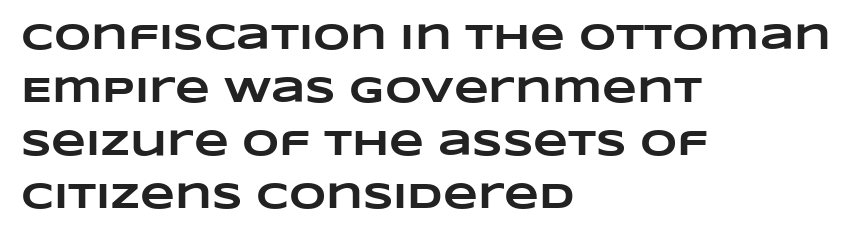
Vertically, the passage feels balanced, rows spaced as you'd expect. The glyphs have the mass of a bold cut. Descenders hang freely into open space. Students, note that the glyphs here touch the page at normal intervals. The face used here is proportionally spaced, like ordinary book or web type.
